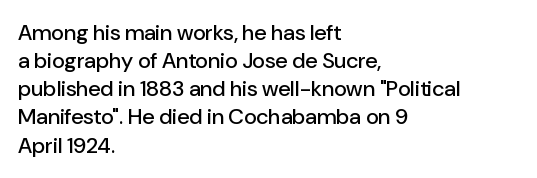
Style check: upright. Decoration check: the copy has no underline. The gaps between neighbouring characters are ordinary and unremarkable. This sample is left-justified, so line endings fall wherever the words run out. The rows are spaced the way most documents space them.
